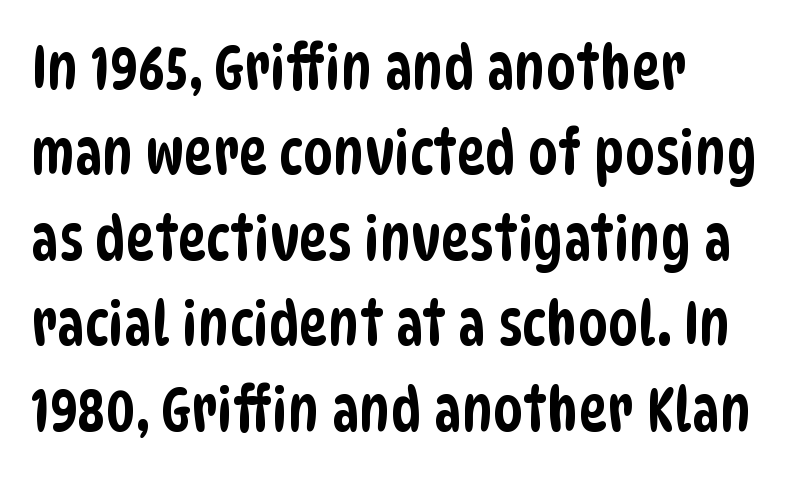
Q: Is the typeface a serif or a sans-serif typeface? A: Sans-serif.
Q: Is the text underlined? A: No.
Q: How is the paragraph aligned? A: Left-aligned.
Q: Is the spacing between letters normal or unusually wide? A: Normal.
Q: Is the spacing between lines tight, normal or loose? A: Normal.
Q: Width (condensed, normal, or wide)? A: Condensed.
Q: Stroke contrast? A: Low.
Q: x-height? A: Large.
Q: Monospaced? A: No.
